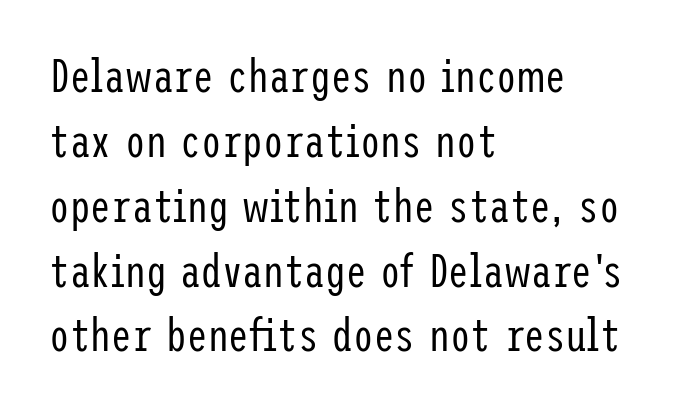
The image shows 46 px regular-weight, condensed sans-serif type, upright; set left-aligned, normal line spacing (1.41x), normal letter spacing, not underlined; low stroke contrast and a medium x-height.
